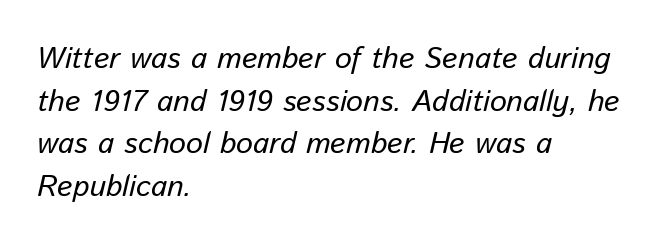
{"italic": "yes", "lean": "right", "slant_degrees": 13, "bold": "no", "weight": "regular", "width": "normal", "stroke_contrast": "low", "x_height": "medium", "monospaced": "no", "underline": "no", "align": "left", "line_spacing": "normal", "line_spacing_ratio": 1.42, "letter_spacing": "normal", "letter_spacing_em": 0.0, "glyph_px": 30}
